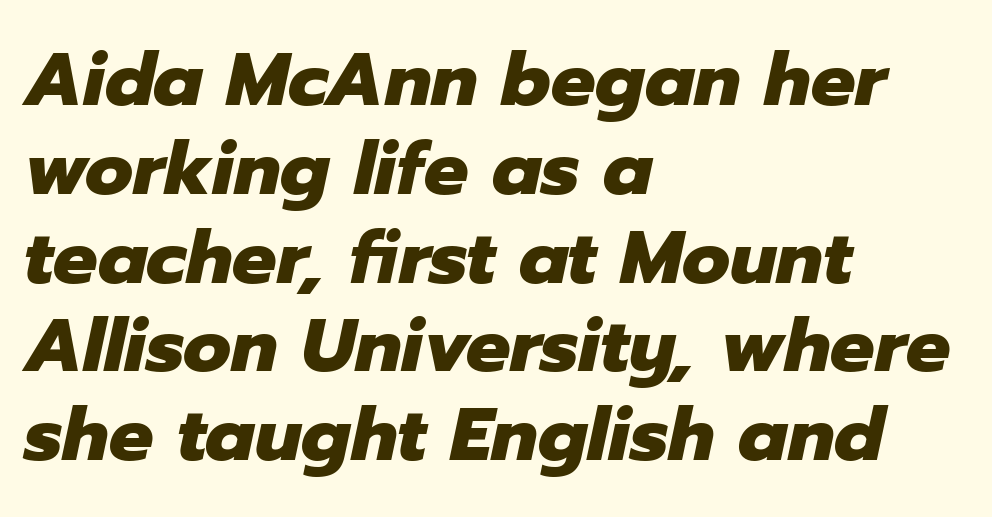
Q: Is the text bold? A: Yes.
Q: Is the text italic (slanted)? A: Yes, it leans right by about 12 degrees.
Q: Is the text underlined? A: No.
Q: How is the paragraph aligned? A: Left-aligned.
Q: Is the spacing between letters normal or unusually wide? A: Normal.
Q: Width (condensed, normal, or wide)? A: Normal.
Q: Stroke contrast? A: Low.
Q: x-height? A: Medium.
Q: Monospaced? A: No.
